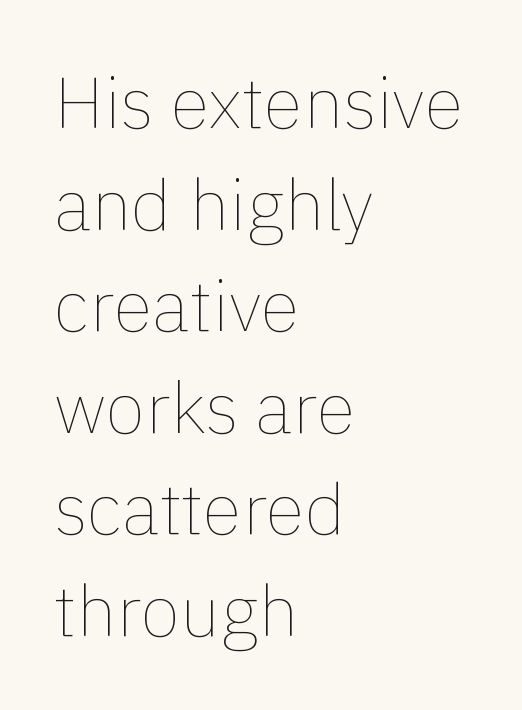
{"italic": "no", "bold": "no", "weight": "thin", "width": "normal", "x_height": "medium", "monospaced": "no", "underline": "no", "align": "left", "line_spacing": "normal", "line_spacing_ratio": 1.41, "letter_spacing": "normal", "letter_spacing_em": 0.0, "glyph_px": 72}
